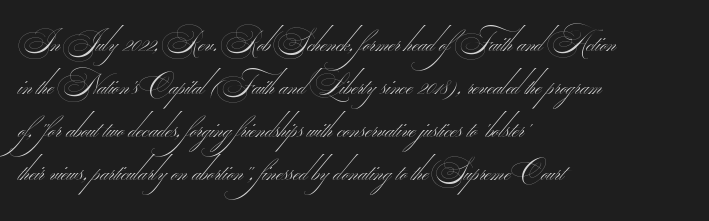
{"serif": "no", "bold": "no", "weight": "thin", "width": "wide", "stroke_contrast": "medium", "monospaced": "no", "underline": "no", "align": "left", "line_spacing": "normal", "line_spacing_ratio": 1.53, "letter_spacing": "normal", "letter_spacing_em": 0.0, "glyph_px": 28}
